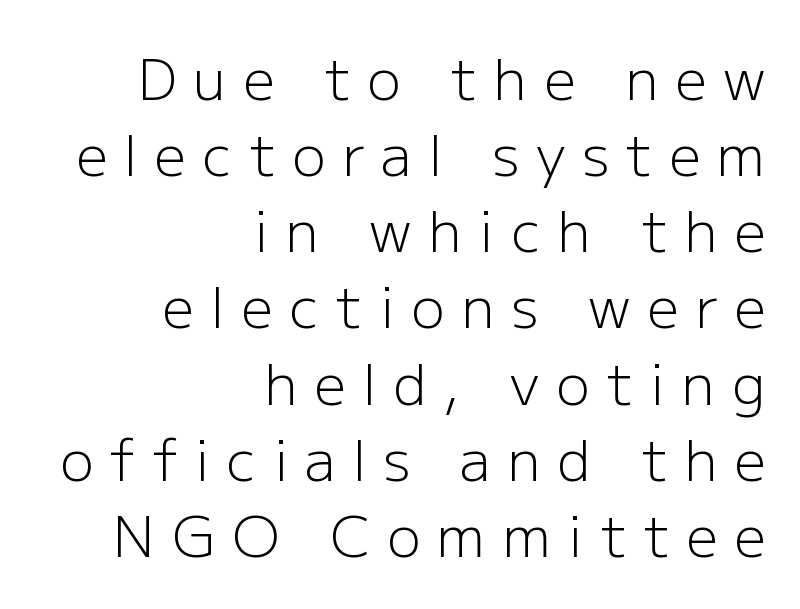
Any mark beneath the type? The region is blank. Weight: in the light-to-regular range. The rendering uses natural spacing where letterforms have individual widths. Honestly, the row spacing looks completely unremarkable. Letter spacing: wide. The typesetter chose a ragged-left arrangement here.
